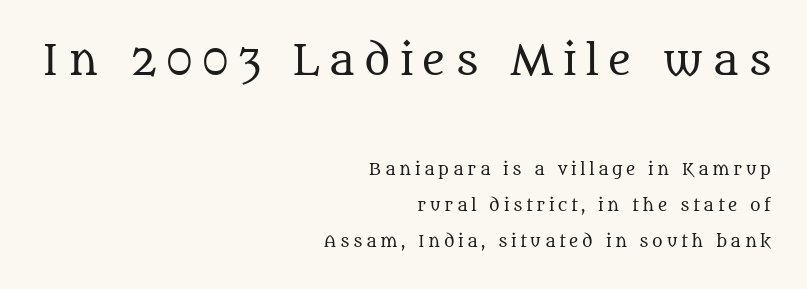
Letters rest on an invisible, unmarked baseline. Bold? No — there's no thickening of the strokes. When letters stand straight like this, we call the style roman or upright. The typeface chosen for these lines features serifs.
